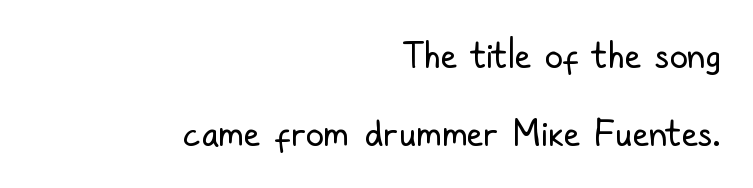
The glyphs in this specimen are sans serif. These lines keep a tight, regular rhythm from letter to letter. The type sits square on the baseline with zero lean. The rendering uses natural spacing where letterforms have individual widths. Weight: in the light-to-regular range. A clean baseline with only descenders dipping below it.
